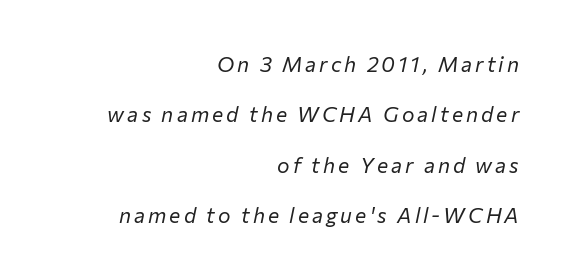
Q: Is the text bold? A: No.
Q: Is the text italic (slanted)? A: Yes, it leans right by about 12 degrees.
Q: Is the text underlined? A: No.
Q: How is the paragraph aligned? A: Right-aligned.
Q: Is the spacing between lines tight, normal or loose? A: Loose.
